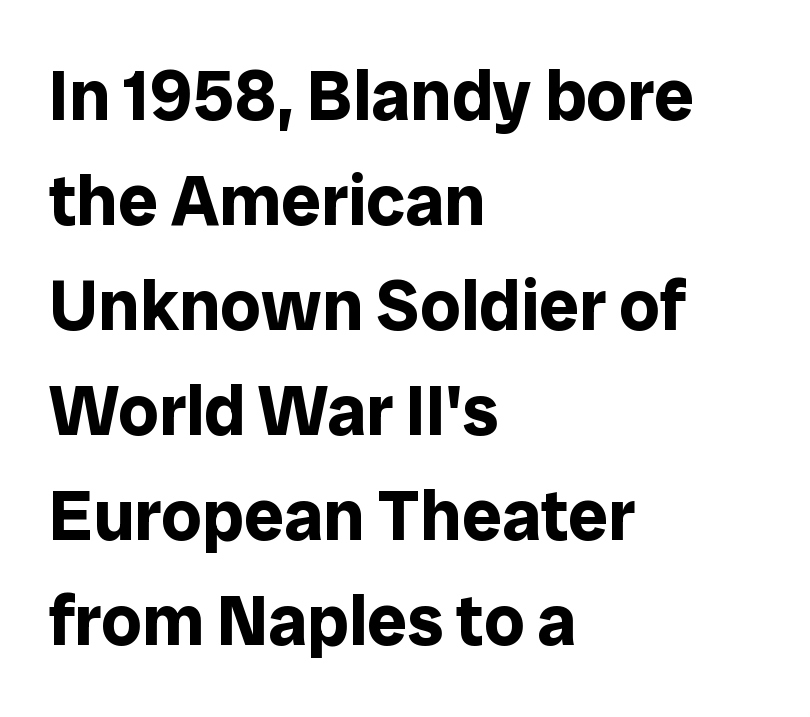
{"serif": "no", "italic": "no", "bold": "yes", "weight": "bold", "width": "normal", "stroke_contrast": "low", "x_height": "medium", "monospaced": "no", "underline": "no", "align": "left", "line_spacing": "normal", "line_spacing_ratio": 1.48, "letter_spacing": "normal", "letter_spacing_em": 0.0, "glyph_px": 71}
